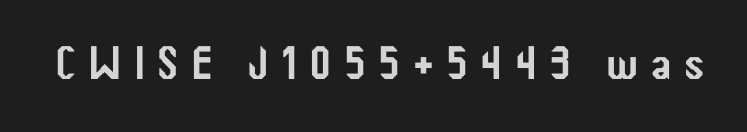
Posture: upright roman. Check the space under the baseline: it is left empty. You could not count columns in this text — the font is proportionally spaced. Compared with typical body copy, the letter spacing here is much looser.
